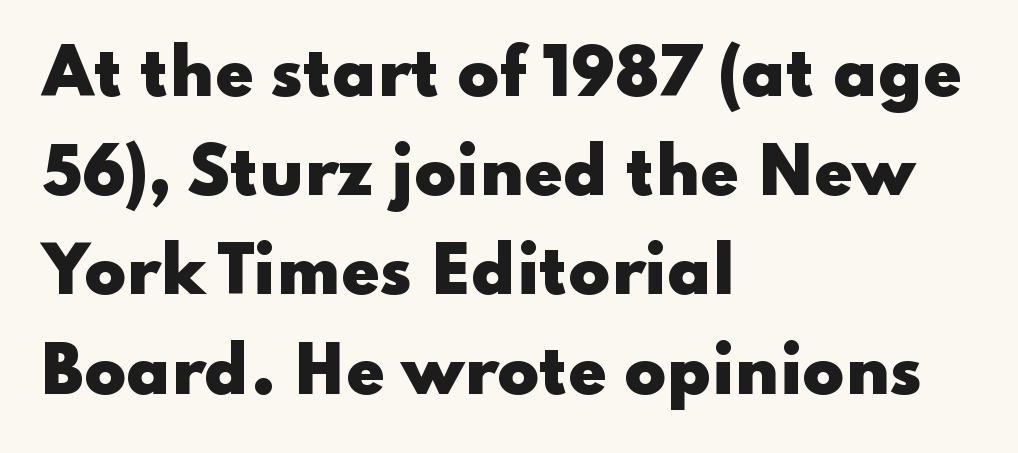
Inter-character spacing is left at the font's built-in metrics. Posture: upright roman. Regarding leading, the lines here are spaced in the standard way. The passage shown is emphatically bold.
